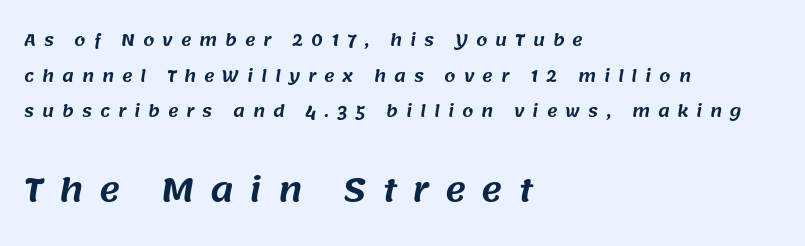
{"serif": "no", "width": "normal", "stroke_contrast": "medium", "x_height": "large", "monospaced": "no", "underline": "no", "align": "left", "line_spacing": "loose", "line_spacing_ratio": 2.23, "letter_spacing": "wide", "letter_spacing_em": 0.49, "larger_block": "second", "size_ratio": 2.0, "glyph_px": 32}
